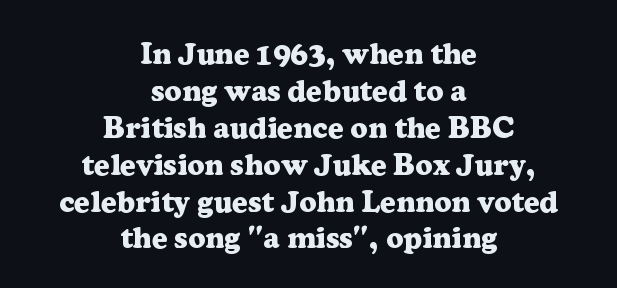
The image shows 30 px heavy serif type, upright; set centered, line spacing 1.23x, normal letter spacing, not underlined; low stroke contrast and a medium x-height.
